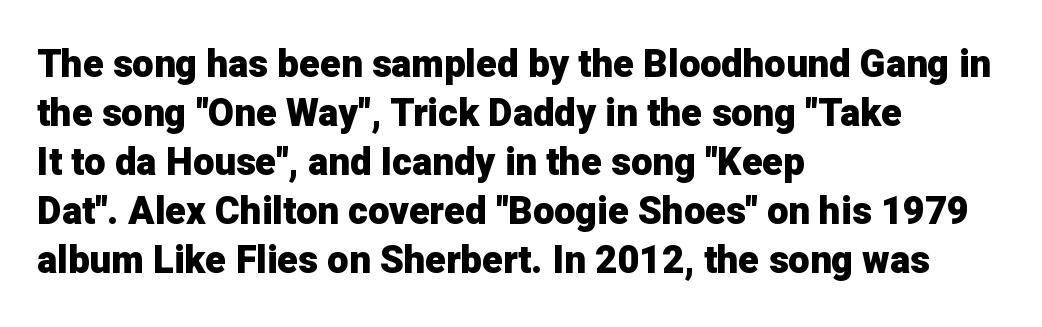
Q: Is the text bold? A: Yes.
Q: Is the text italic (slanted)? A: No, it is upright.
Q: Is the typeface a serif or a sans-serif typeface? A: Sans-serif.
Q: Is the text underlined? A: No.
Q: How is the paragraph aligned? A: Left-aligned.
Q: Is the spacing between letters normal or unusually wide? A: Normal.
Q: Is the spacing between lines tight, normal or loose? A: Normal.
Q: Width (condensed, normal, or wide)? A: Normal.
Q: Stroke contrast? A: Low.
Q: x-height? A: Medium.
Q: Monospaced? A: No.
